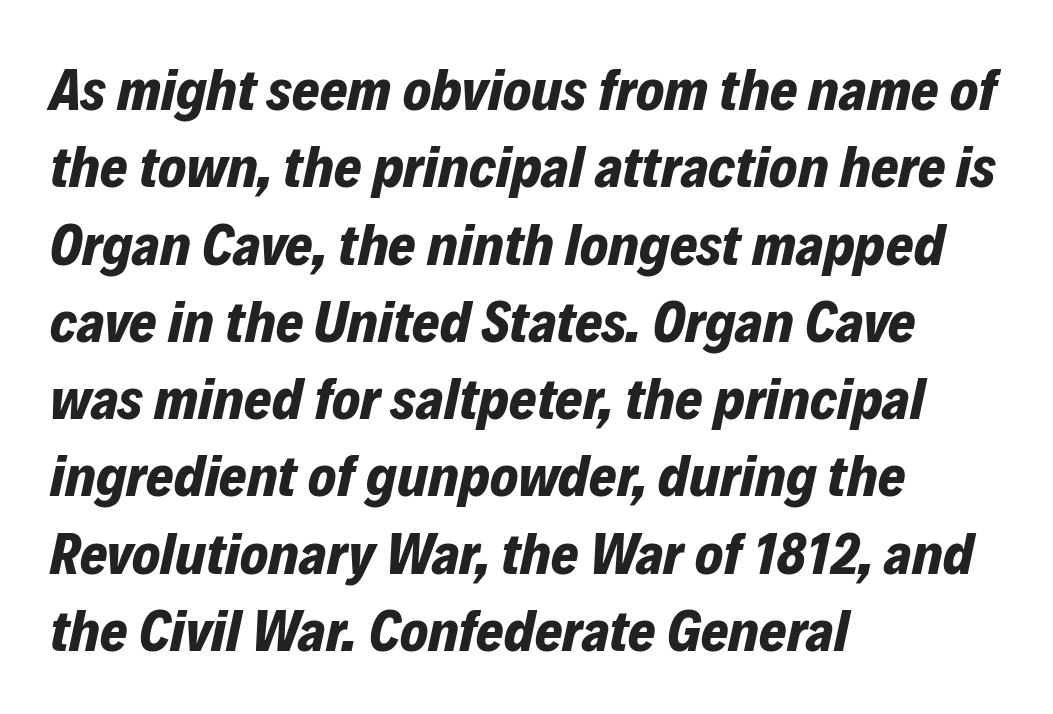
Q: Is the text bold? A: Yes.
Q: Is the text italic (slanted)? A: Yes, it leans right by about 12 degrees.
Q: Is the text underlined? A: No.
Q: How is the paragraph aligned? A: Left-aligned.
Q: Is the spacing between letters normal or unusually wide? A: Normal.
Q: Is the spacing between lines tight, normal or loose? A: Normal.
Q: Width (condensed, normal, or wide)? A: Normal.
Q: Stroke contrast? A: Low.
Q: x-height? A: Medium.
Q: Monospaced? A: No.
